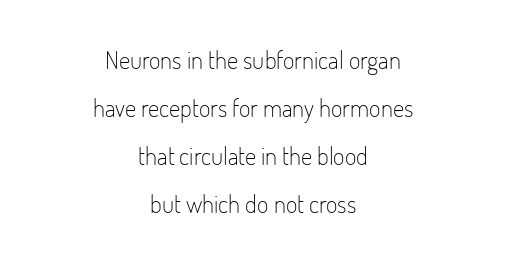
The image shows 25 px text type, upright; set centered, loose line spacing (1.92x), normal letter spacing, not underlined.
